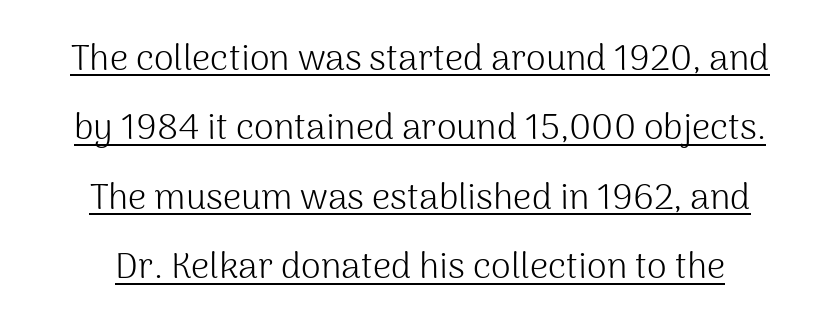
{"serif": "no", "italic": "no", "bold": "no", "weight": "light", "width": "normal", "stroke_contrast": "medium", "x_height": "medium", "monospaced": "no", "underline": "yes", "align": "center", "line_spacing": "loose", "line_spacing_ratio": 1.93, "letter_spacing": "normal", "letter_spacing_em": 0.0, "glyph_px": 36}
